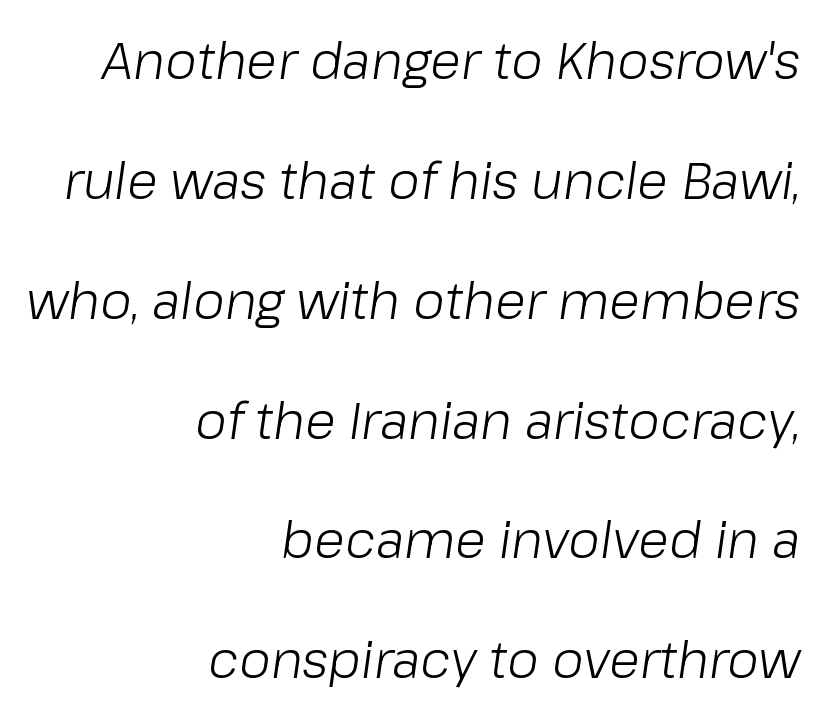
The image shows 51 px light type, italic (leaning right); set right-aligned, loose line spacing (2.35x), normal letter spacing, not underlined; low stroke contrast and a medium x-height.
